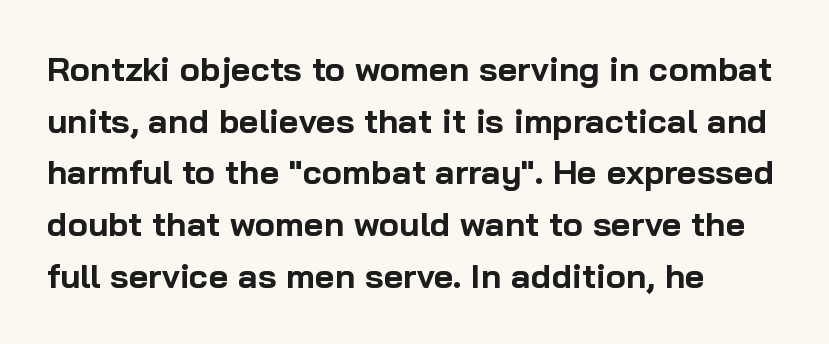
Q: Is the text bold? A: Yes.
Q: Is the text italic (slanted)? A: No, it is upright.
Q: Is the typeface a serif or a sans-serif typeface? A: Sans-serif.
Q: Is the text underlined? A: No.
Q: How is the paragraph aligned? A: Left-aligned.
Q: Is the spacing between letters normal or unusually wide? A: Normal.
Q: Is the spacing between lines tight, normal or loose? A: Normal.
Q: Width (condensed, normal, or wide)? A: Normal.
Q: Stroke contrast? A: Low.
Q: x-height? A: Medium.
Q: Monospaced? A: No.
